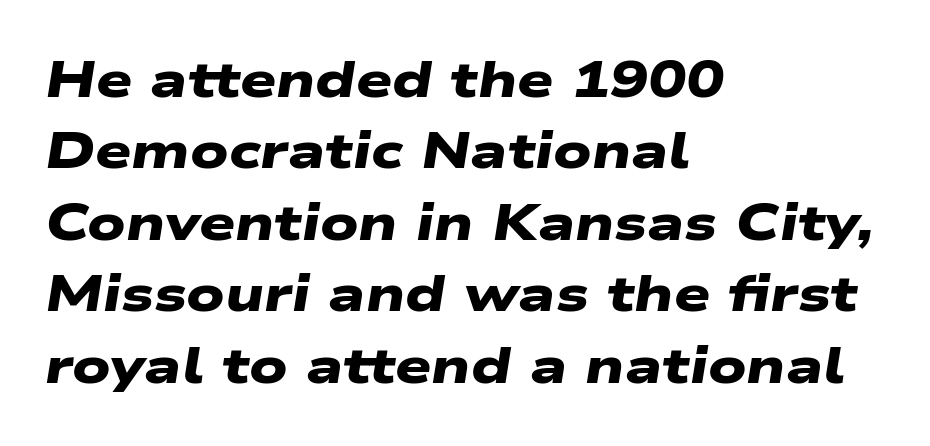
The image shows 51 px heavy, wide sans-serif type; set left-aligned, normal line spacing (1.4x), normal letter spacing, not underlined; low stroke contrast and a medium x-height.
